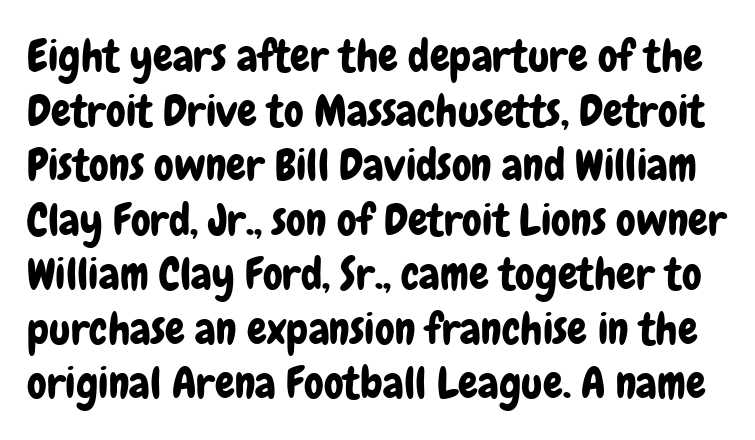
The image shows 44 px condensed sans-serif type, upright; set line spacing 1.24x, normal letter spacing, not underlined; low stroke contrast and a medium x-height.
